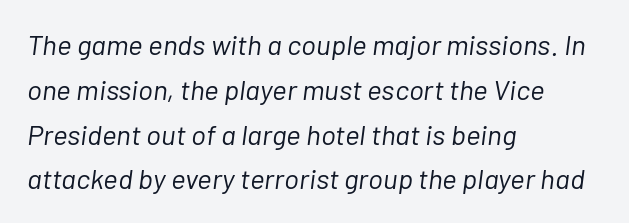
The image shows 28 px light type, italic (leaning right); set left-aligned, normal line spacing (1.6x), normal letter spacing, not underlined; low stroke contrast and a medium x-height.
